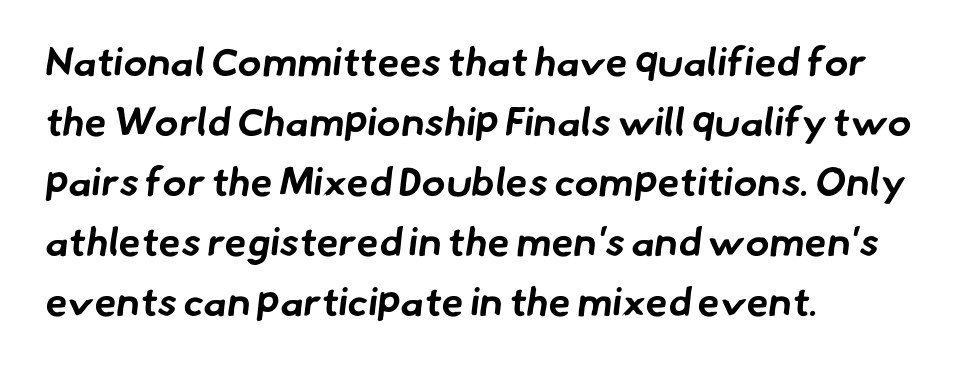
Q: Is the text bold? A: Yes.
Q: Is the typeface a serif or a sans-serif typeface? A: Sans-serif.
Q: Is the text underlined? A: No.
Q: How is the paragraph aligned? A: Left-aligned.
Q: Is the spacing between letters normal or unusually wide? A: Normal.
Q: Is the spacing between lines tight, normal or loose? A: Normal.
Q: Width (condensed, normal, or wide)? A: Normal.
Q: Stroke contrast? A: Low.
Q: x-height? A: Small.
Q: Monospaced? A: No.
